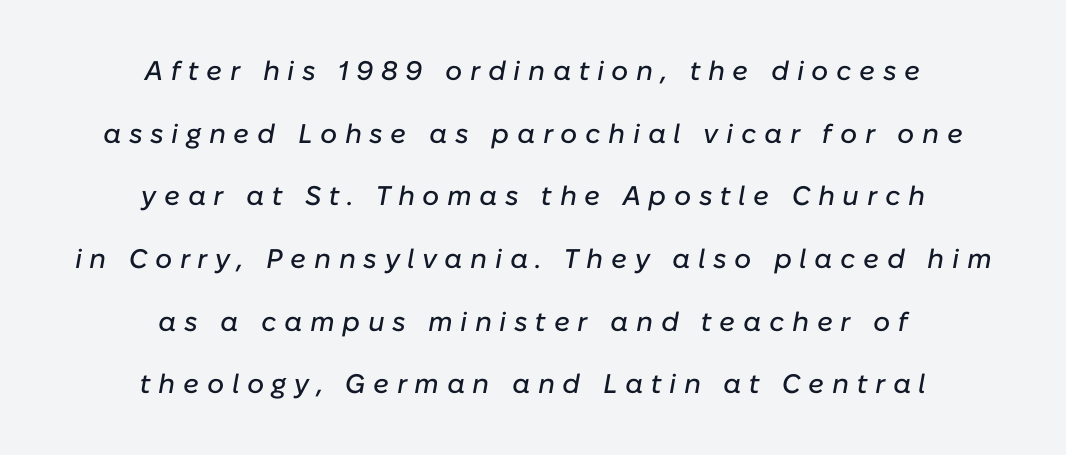
The letters are slanted; this is an italic face. A centered setting, common on invitations and titles, is used for this passage. The designer dialed line spacing up above the default. In terms of letterspacing, this is a distinctly airy, spread setting. Underlining? Definitely not there.
